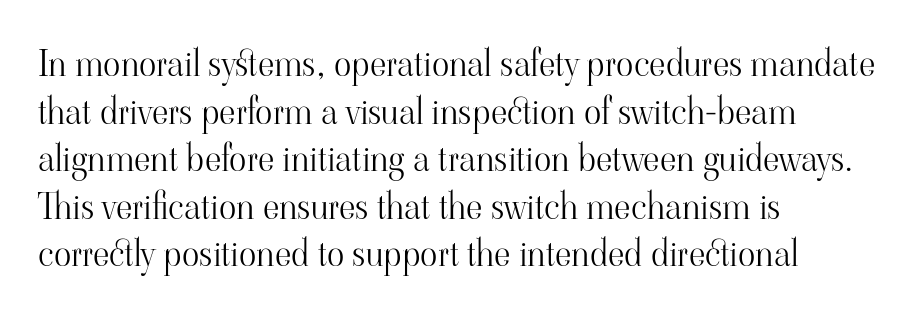
The image shows 36 px light serif type, upright; set left-aligned, normal line spacing (1.32x), normal letter spacing, not underlined; high stroke contrast and a small x-height.
